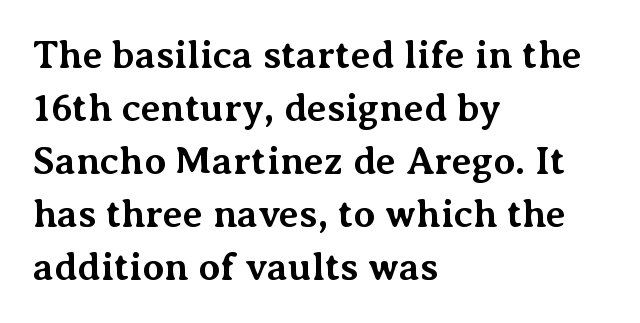
The image shows 39 px bold serif type, upright; set left-aligned, normal line spacing (1.36x), normal letter spacing, not underlined; medium stroke contrast and a medium x-height.
